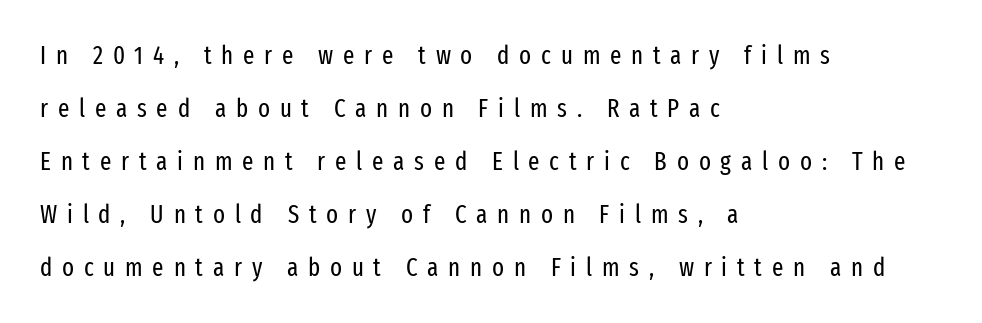
Q: Is the text bold? A: No.
Q: Is the text italic (slanted)? A: No, it is upright.
Q: Is the text underlined? A: No.
Q: How is the paragraph aligned? A: Left-aligned.
Q: Is the spacing between letters normal or unusually wide? A: Unusually wide.
Q: Is the spacing between lines tight, normal or loose? A: Loose.
